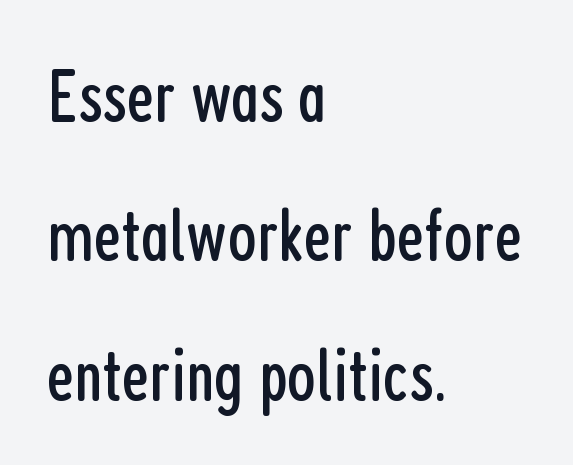
Q: Is the text bold? A: No.
Q: Is the text italic (slanted)? A: No, it is upright.
Q: Is the typeface a serif or a sans-serif typeface? A: Sans-serif.
Q: Is the text underlined? A: No.
Q: How is the paragraph aligned? A: Left-aligned.
Q: Is the spacing between letters normal or unusually wide? A: Normal.
Q: Width (condensed, normal, or wide)? A: Condensed.
Q: Stroke contrast? A: Low.
Q: x-height? A: Medium.
Q: Monospaced? A: No.
